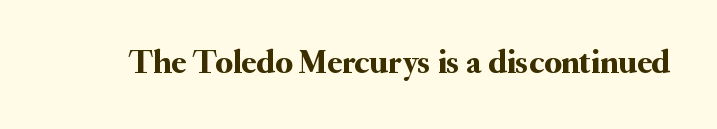
No italicization has been applied; the sample stays upright. The space beneath each line is pristine and unruled. Observe the ordinary spacing: letters are neighbours, not strangers. A serif font was chosen for this passage.
